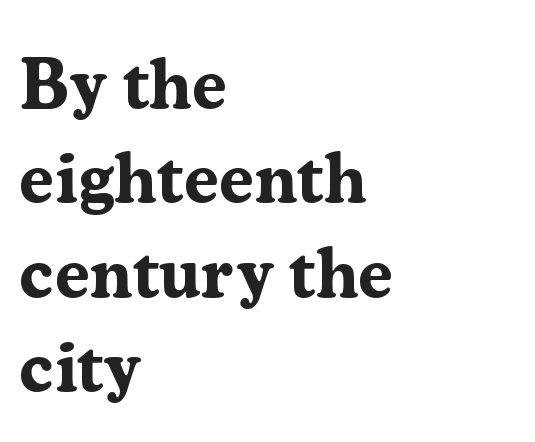
Unlike a clean sans, this face finishes its strokes with serifs. Designer's note — italics off, roman on. Every row of glyphs begins at an identical x-position on the left. Students, observe: this is what conventionally led text looks like. The rendering uses natural spacing where letterforms have individual widths.
